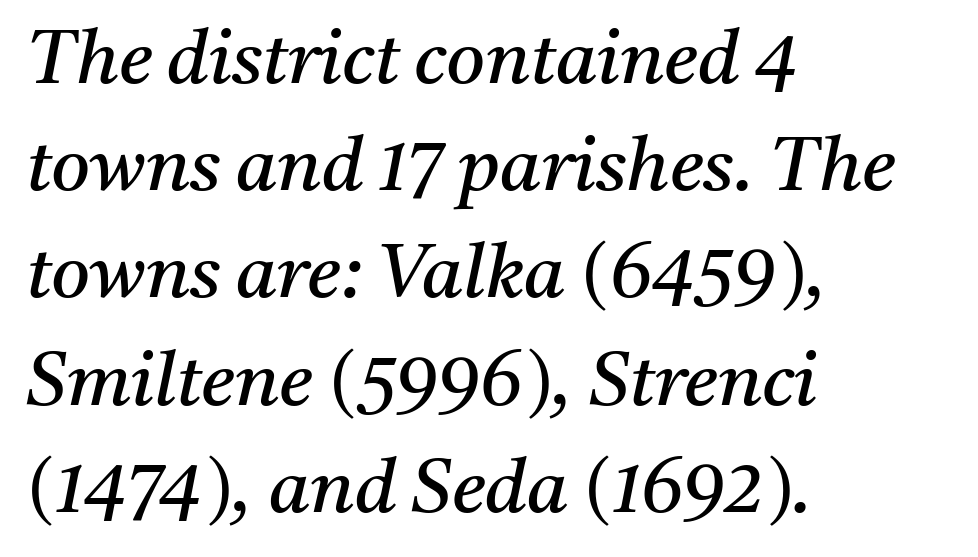
Q: Is the text bold? A: No.
Q: Is the text italic (slanted)? A: Yes, it leans right by about 11 degrees.
Q: Is the typeface a serif or a sans-serif typeface? A: Serif.
Q: Is the text underlined? A: No.
Q: How is the paragraph aligned? A: Left-aligned.
Q: Is the spacing between letters normal or unusually wide? A: Normal.
Q: Is the spacing between lines tight, normal or loose? A: Normal.
Q: Width (condensed, normal, or wide)? A: Normal.
Q: Stroke contrast? A: Medium.
Q: x-height? A: Medium.
Q: Monospaced? A: No.
